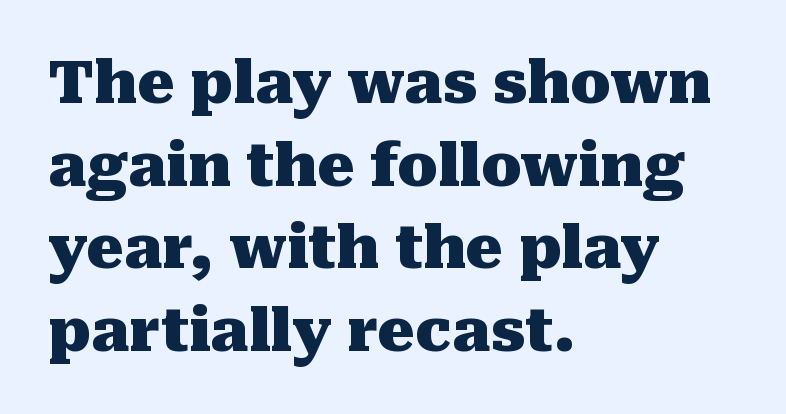
Q: Is the text bold? A: Yes.
Q: Is the text italic (slanted)? A: No, it is upright.
Q: Is the typeface a serif or a sans-serif typeface? A: Serif.
Q: Is the text underlined? A: No.
Q: How is the paragraph aligned? A: Left-aligned.
Q: Is the spacing between letters normal or unusually wide? A: Normal.
Q: Is the spacing between lines tight, normal or loose? A: Normal.
Q: Width (condensed, normal, or wide)? A: Normal.
Q: Stroke contrast? A: Medium.
Q: x-height? A: Medium.
Q: Monospaced? A: No.
